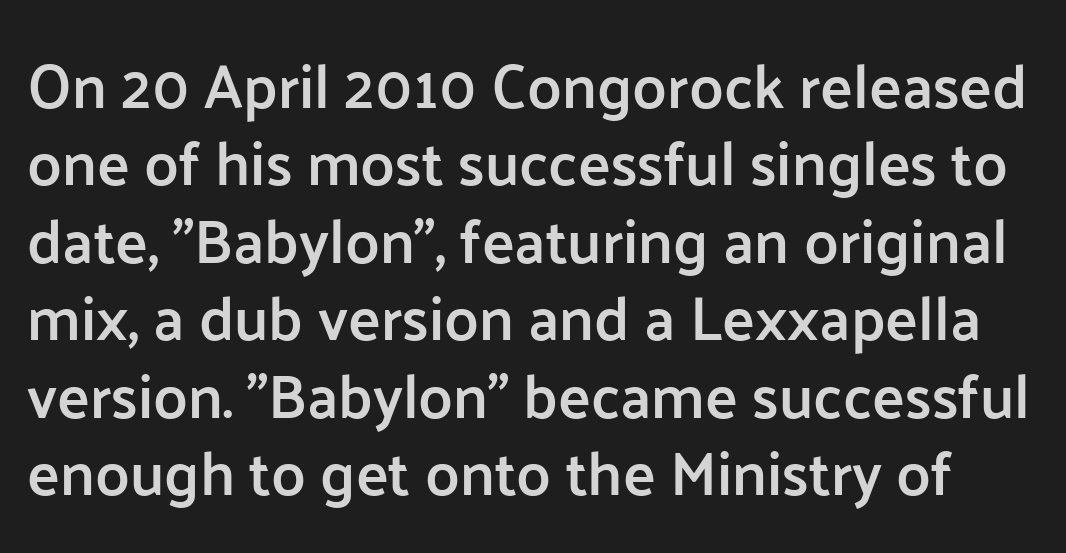
{"serif": "no", "italic": "no", "bold": "semi", "weight": "semibold", "width": "normal", "stroke_contrast": "low", "x_height": "medium", "monospaced": "no", "underline": "no", "line_spacing": "normal", "line_spacing_ratio": 1.27, "letter_spacing": "normal", "letter_spacing_em": 0.0, "glyph_px": 61}
